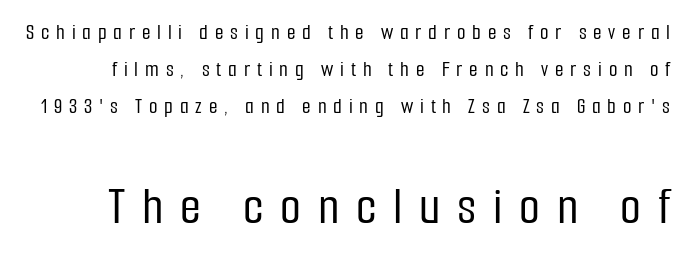
{"serif": "no", "italic": "no", "width": "condensed", "stroke_contrast": "low", "x_height": "medium", "monospaced": "no", "underline": "no", "line_spacing": "normal", "line_spacing_ratio": 1.69, "letter_spacing": "wide", "letter_spacing_em": 0.31, "larger_block": "second", "size_ratio": 2.45, "glyph_px": 54}
